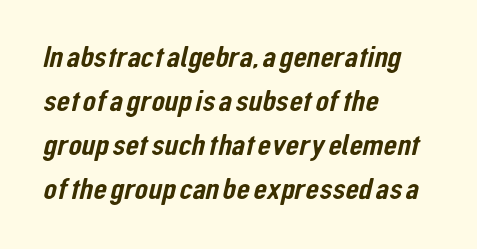
The image shows 31 px condensed sans-serif type; set left-aligned, normal line spacing (1.42x), normal letter spacing, not underlined; low stroke contrast and a medium x-height.
